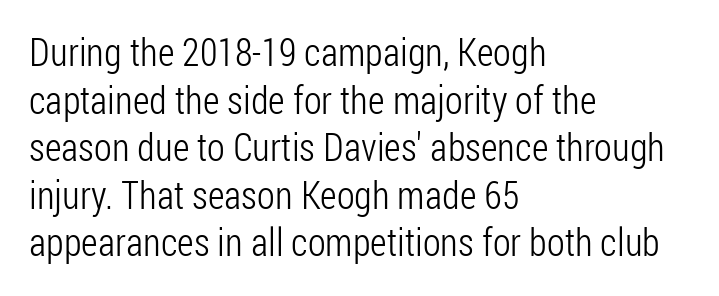
The axis of the letterforms is exactly vertical. Each letter keeps its own natural width here, so spacing adapts to shape. All the whitespace from short lines collects on the right. The words here are not underlined. Students, note that the glyphs here touch the page at normal intervals.
